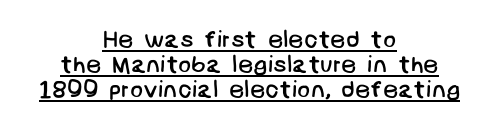
Q: Is the text bold? A: No.
Q: Is the text underlined? A: Yes.
Q: How is the paragraph aligned? A: Centered.
Q: Is the spacing between letters normal or unusually wide? A: Normal.
Q: Is the spacing between lines tight, normal or loose? A: Tight.
